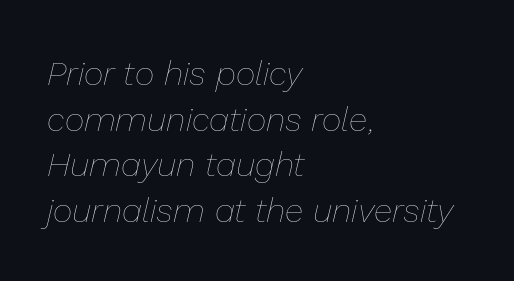
The strokes are not fattened; the text isn't bold. A typesetter would call this leading conventional body-copy spacing. These lines are rendered in a variable-pitch font. The horizontal fit of the characters is conventional and even. The whole block is typeset with a tilt.
